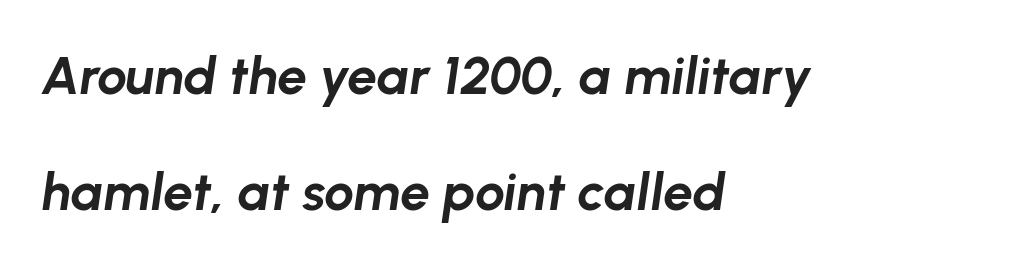
Caption: multi-line text, flush left, ragged right. Is the letter spacing exaggerated? No — it looks like the ordinary default. A typesetter would call this proportional, since set widths differ per character. Words float on clear page, feet unadorned. Does the lettering tilt? It does — this is italic.
